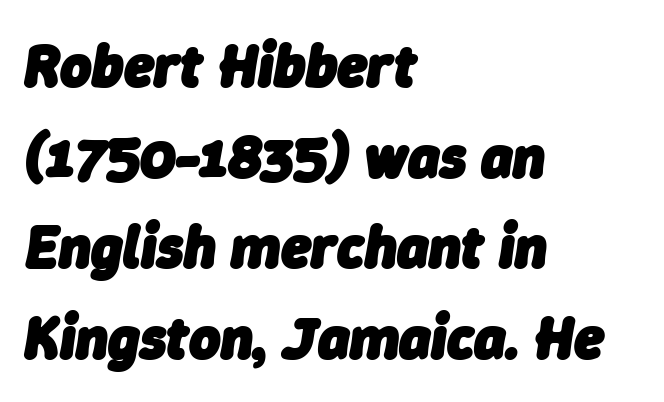
The letters advance in unequal steps, a hallmark of proportional type. Evenly set lines give the paragraph a standard silhouette. Is the type bold? Yes — the strokes are clearly thick and heavy. Glance below the letters and you will spot only blank space. The horizontal fit of the characters is conventional and even. Horizontally, the lines are justified to the leading edge only.
